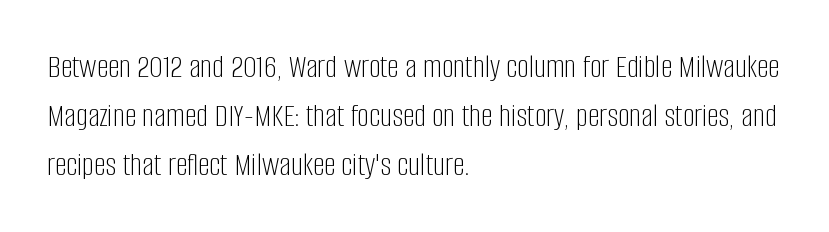
This sample has the flowing, uneven cadence of proportional lettering. Honestly, the letter spacing is just normal — you wouldn't notice it. Unbolded letterforms with no extra heft. In terms of posture, this sample is upright. Type style note: lacks serifs. The words here are not underlined.
